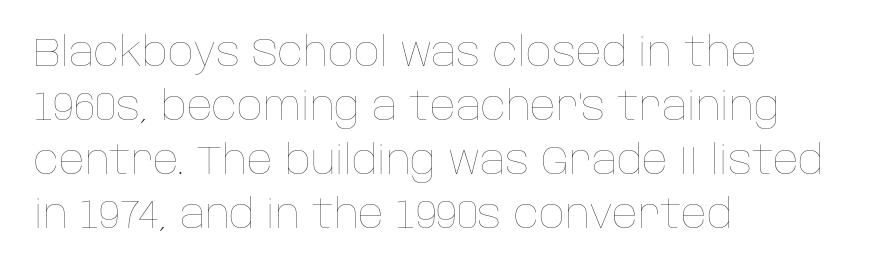
Any mark beneath the type? The region is blank. The passage shown stacks its lines at a standard gap. The font is comparable to plain body text, perhaps lighter. Visually the block forms a straight wall on the left and a jagged coastline on the right. It's the straight-up-and-down kind of type.
